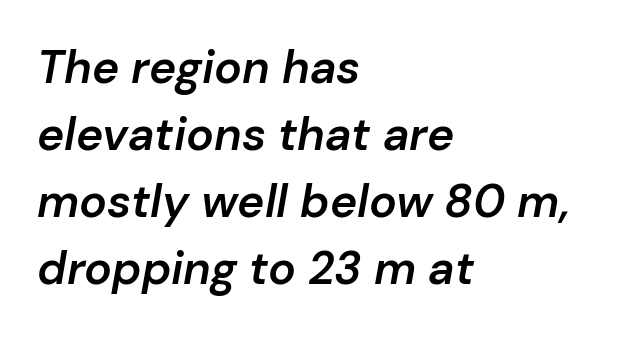
{"italic": "yes", "lean": "right", "slant_degrees": 10, "bold": "semi", "weight": "semibold", "width": "normal", "stroke_contrast": "low", "x_height": "medium", "monospaced": "no", "underline": "no", "align": "left", "line_spacing": "normal", "line_spacing_ratio": 1.46, "letter_spacing": "normal", "letter_spacing_em": 0.0, "glyph_px": 46}
